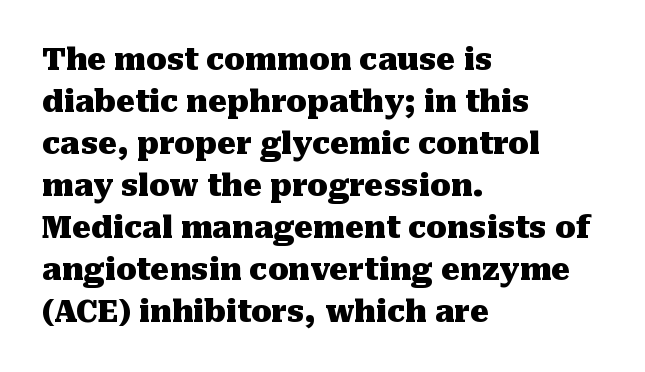
Nobody drew a line under any word here. What stands out about the letter spacing? Nothing — it is the standard amount. Rendered with straight, roman letterforms. Heavy, bold letterforms.
